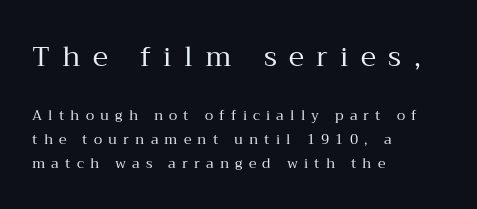
Is the type heavy? It reads as light-to-regular instead. The letters stand upright; this is a roman face. The ragged edge is on the right, which tells us the setting is flush left. The letters are spread apart with noticeably loose tracking.
